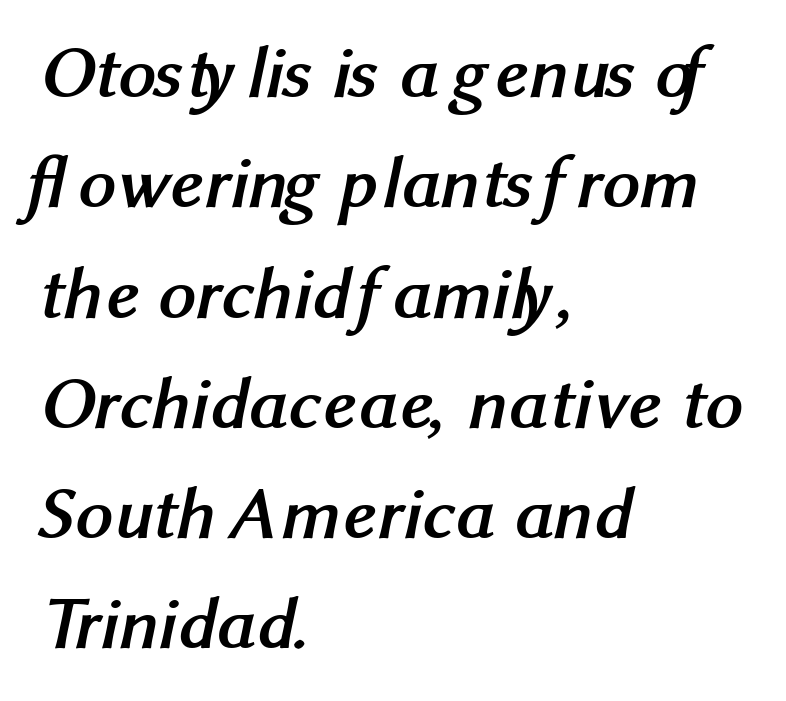
Q: Is the text bold? A: Yes.
Q: Is the typeface a serif or a sans-serif typeface? A: Sans-serif.
Q: Is the text underlined? A: No.
Q: How is the paragraph aligned? A: Left-aligned.
Q: Is the spacing between letters normal or unusually wide? A: Normal.
Q: Is the spacing between lines tight, normal or loose? A: Normal.
Q: Width (condensed, normal, or wide)? A: Normal.
Q: Stroke contrast? A: Medium.
Q: x-height? A: Medium.
Q: Monospaced? A: No.
